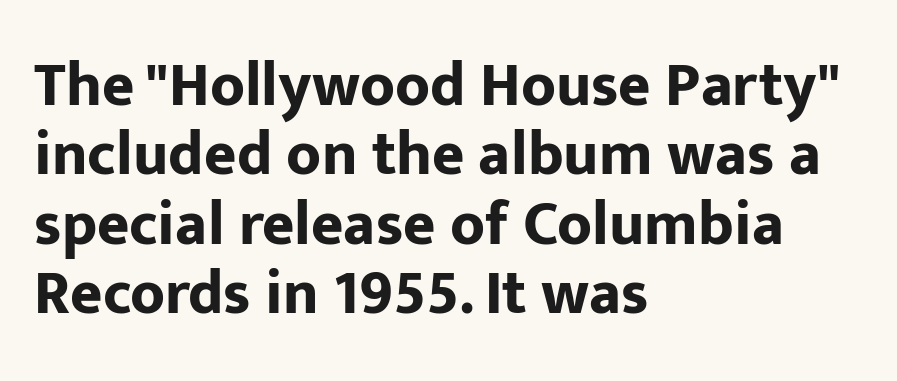
Any mark beneath the type? The region is blank. A typesetter would call this proportional, since set widths differ per character. Upright lettering throughout. The lines in this sample share a left origin and differ only in where they stop. Nothing unusual about the tracking: characters are spaced as the font intends. Notice how thick the strokes are: this is what a full bold looks like.
